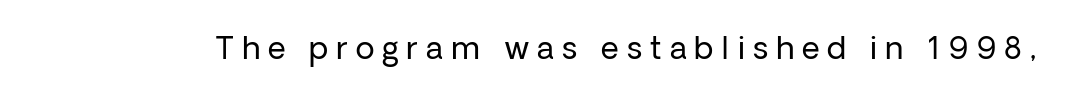
The image shows 31 px regular-weight sans-serif type, upright; set unusually wide letter spacing (+0.26 em), not underlined; low stroke contrast and a medium x-height.
